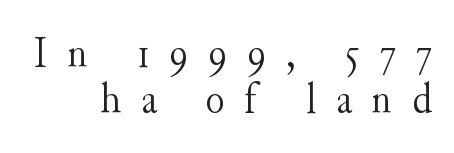
Q: Is the text bold? A: No.
Q: Is the text italic (slanted)? A: No, it is upright.
Q: Is the typeface a serif or a sans-serif typeface? A: Serif.
Q: Is the text underlined? A: No.
Q: How is the paragraph aligned? A: Right-aligned.
Q: Is the spacing between letters normal or unusually wide? A: Unusually wide.
Q: Is the spacing between lines tight, normal or loose? A: Tight.
Q: Width (condensed, normal, or wide)? A: Normal.
Q: Stroke contrast? A: Medium.
Q: x-height? A: Small.
Q: Monospaced? A: No.
